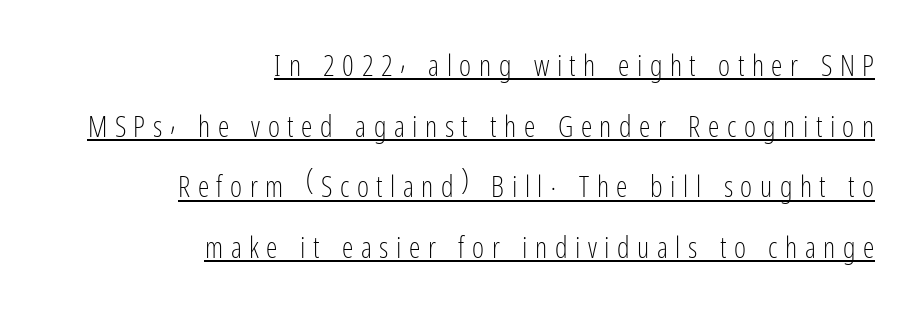
The image shows 29 px light, condensed sans-serif type, upright; set right-aligned, loose line spacing (2.09x), unusually wide letter spacing (+0.26 em), underlined; low stroke contrast and a medium x-height.
